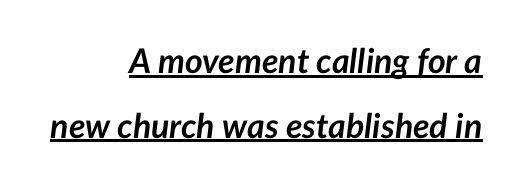
The image shows 34 px semibold type, italic (leaning right); set right-aligned, loose line spacing (1.9x), normal letter spacing, underlined; low stroke contrast and a medium x-height.
